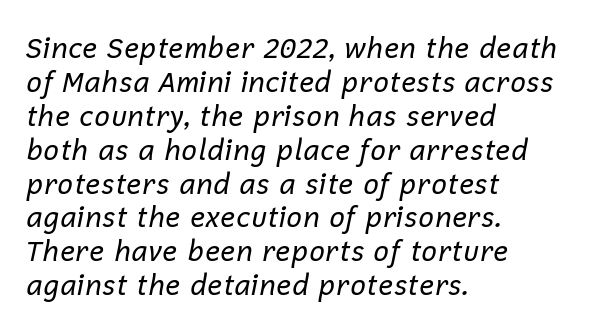
{"italic": "yes", "lean": "right", "slant_degrees": 12, "bold": "no", "weight": "regular", "width": "normal", "stroke_contrast": "low", "x_height": "medium", "monospaced": "no", "underline": "no", "align": "left", "line_spacing_ratio": 1.21, "letter_spacing": "normal", "letter_spacing_em": 0.0, "glyph_px": 28}
